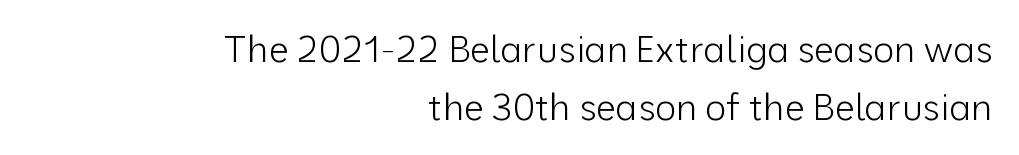
The image shows 36 px light sans-serif type, upright; set right-aligned, normal line spacing (1.6x), normal letter spacing, not underlined; low stroke contrast and a medium x-height.
